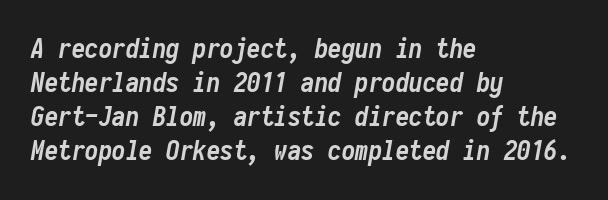
Q: Is the text bold? A: Yes.
Q: Is the text italic (slanted)? A: Yes, it leans right by about 10 degrees.
Q: Is the text underlined? A: No.
Q: How is the paragraph aligned? A: Left-aligned.
Q: Is the spacing between letters normal or unusually wide? A: Normal.
Q: Is the spacing between lines tight, normal or loose? A: Normal.
